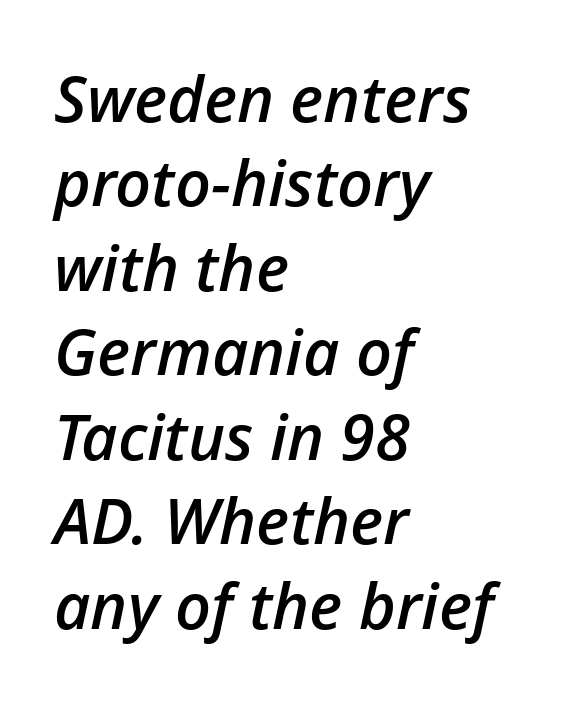
One-word summary of the alignment: left. Is the type slanted? Yes — the strokes lean at a clear angle. The strip under each line holds only bare page. On the weight axis this lands at semibold, roughly 600. Students, note that the glyphs here touch the page at normal intervals. The passage shown is typed in a proportional face where columns would drift.
